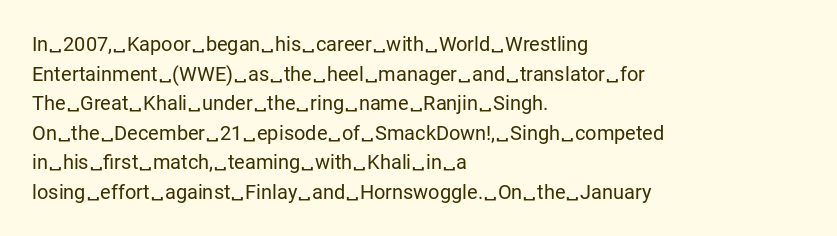
{"italic": "no", "bold": "no", "underline": "no", "align": "left", "line_spacing": "normal", "line_spacing_ratio": 1.48, "letter_spacing": "normal", "letter_spacing_em": 0.0, "glyph_px": 20}
